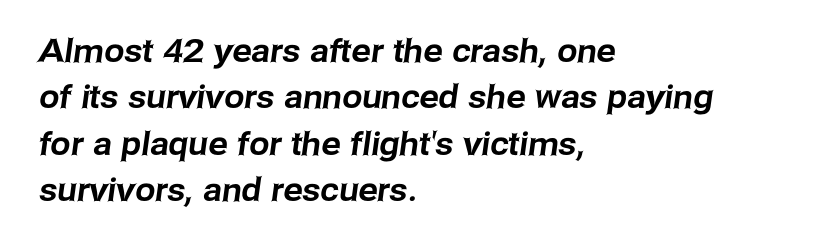
Does the copy run flush right? No — it runs flush left. Each row of text sits above clean, open space. This rendering employs a face without finishing strokes, i.e., a sans-serif. Tracking value appears to be zero — textbook default spacing. Does the leading feel generous? No, just average.
